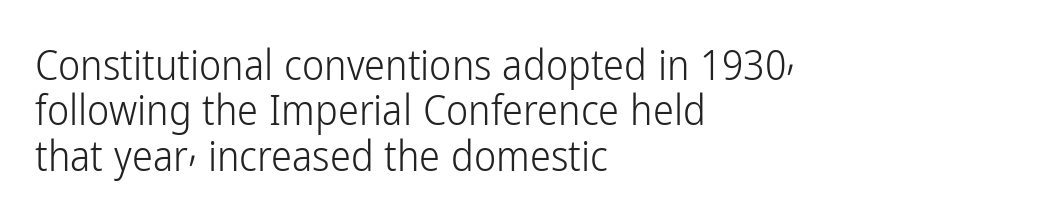
{"serif": "no", "italic": "no", "bold": "no", "weight": "light", "width": "condensed", "stroke_contrast": "low", "x_height": "medium", "monospaced": "no", "underline": "no", "align": "left", "line_spacing": "tight", "line_spacing_ratio": 1.08, "letter_spacing": "normal", "letter_spacing_em": 0.0, "glyph_px": 42}
